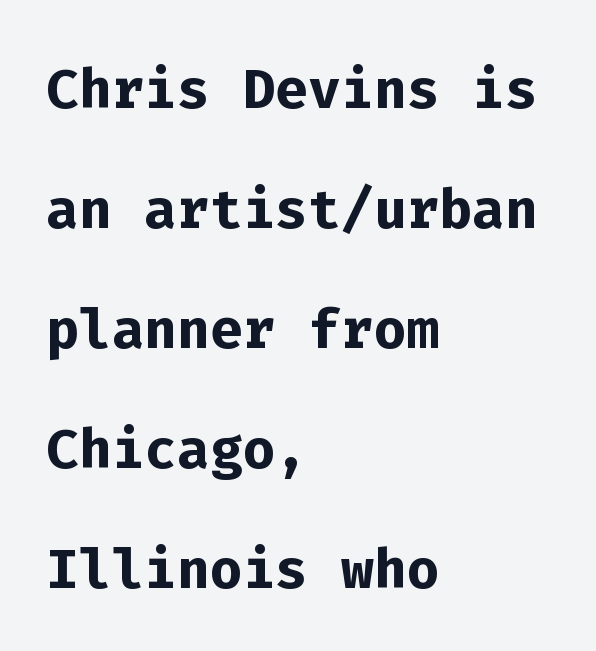
The image shows 77 px semibold sans-serif type, upright, monospaced; set left-aligned, normal line spacing (1.56x), normal letter spacing, not underlined; low stroke contrast and a medium x-height.
